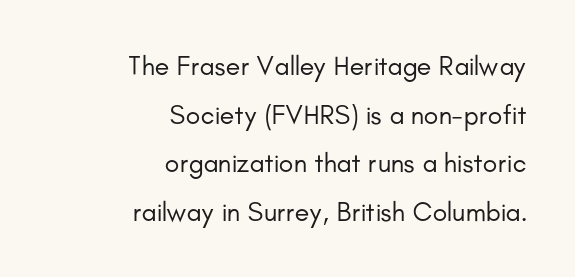
Q: Is the text bold? A: No.
Q: Is the text italic (slanted)? A: No, it is upright.
Q: Is the text underlined? A: No.
Q: How is the paragraph aligned? A: Right-aligned.
Q: Is the spacing between letters normal or unusually wide? A: Normal.
